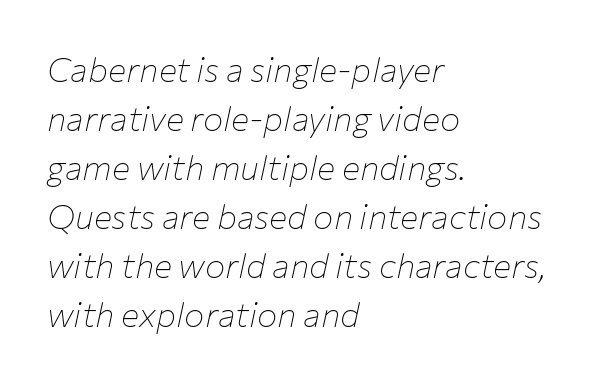
Q: Is the text bold? A: No.
Q: Is the text italic (slanted)? A: Yes, it leans right by about 12 degrees.
Q: Is the text underlined? A: No.
Q: How is the paragraph aligned? A: Left-aligned.
Q: Is the spacing between letters normal or unusually wide? A: Normal.
Q: Is the spacing between lines tight, normal or loose? A: Normal.
Q: Width (condensed, normal, or wide)? A: Normal.
Q: Stroke contrast? A: Low.
Q: x-height? A: Medium.
Q: Monospaced? A: No.
